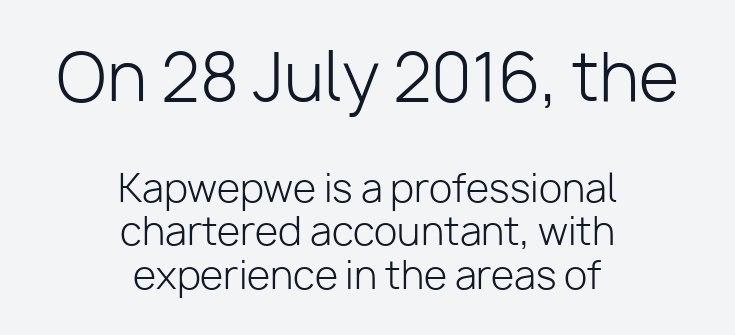
{"serif": "no", "italic": "no", "bold": "no", "weight": "light", "width": "normal", "stroke_contrast": "low", "x_height": "medium", "monospaced": "no", "underline": "no", "align": "center", "line_spacing": "tight", "line_spacing_ratio": 1.15, "letter_spacing": "normal", "letter_spacing_em": 0.0, "larger_block": "first", "size_ratio": 1.74, "glyph_px": 66}
